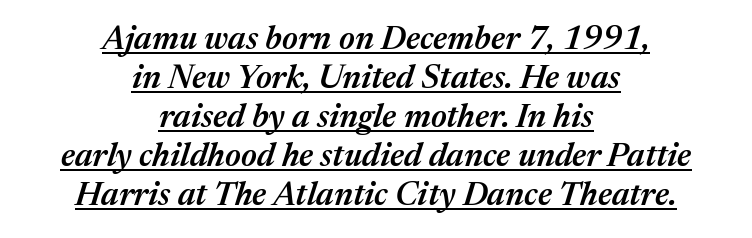
{"italic": "yes", "lean": "right", "slant_degrees": 17, "bold": "semi", "weight": "semibold", "width": "normal", "stroke_contrast": "medium", "x_height": "medium", "monospaced": "no", "underline": "yes", "align": "center", "line_spacing_ratio": 1.18, "letter_spacing": "normal", "letter_spacing_em": 0.0, "glyph_px": 33}
